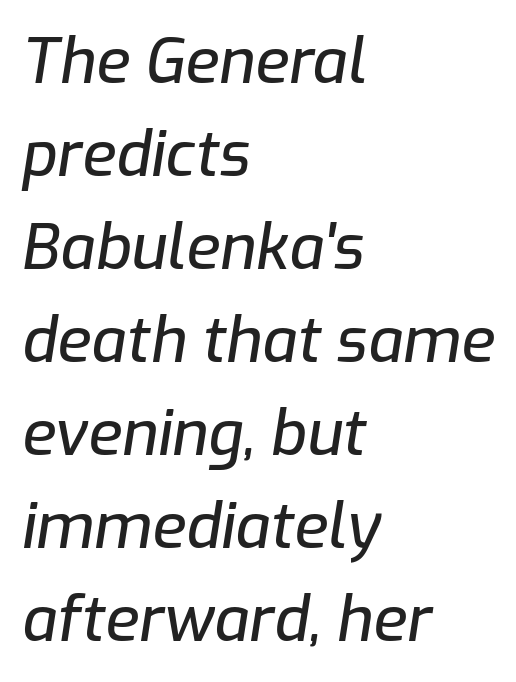
Proportional: the letters do not fall into vertical columns. Is the letter spacing exaggerated? No — it looks like the ordinary default. Nobody drew a line under any word here. Does the lettering tilt? It does — this is italic. Leading: standard.
